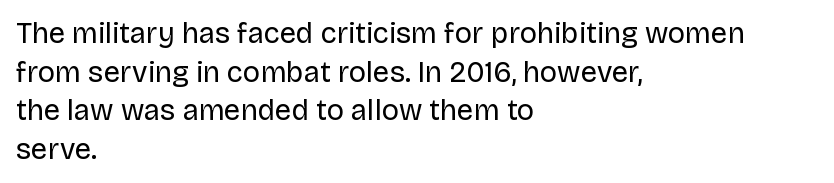
{"serif": "no", "italic": "no", "bold": "no", "weight": "regular", "width": "normal", "stroke_contrast": "low", "x_height": "large", "monospaced": "no", "underline": "no", "align": "left", "line_spacing": "normal", "line_spacing_ratio": 1.33, "letter_spacing": "normal", "letter_spacing_em": 0.0, "glyph_px": 29}
